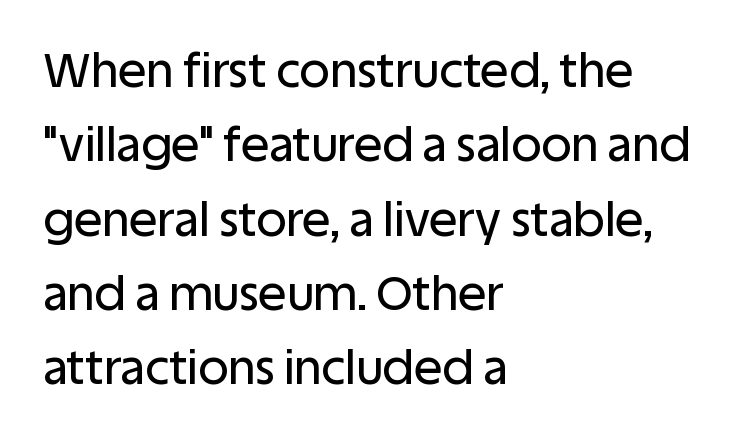
{"serif": "no", "italic": "no", "width": "normal", "stroke_contrast": "low", "x_height": "large", "monospaced": "no", "underline": "no", "align": "left", "line_spacing": "normal", "line_spacing_ratio": 1.58, "letter_spacing": "normal", "letter_spacing_em": 0.0, "glyph_px": 47}
